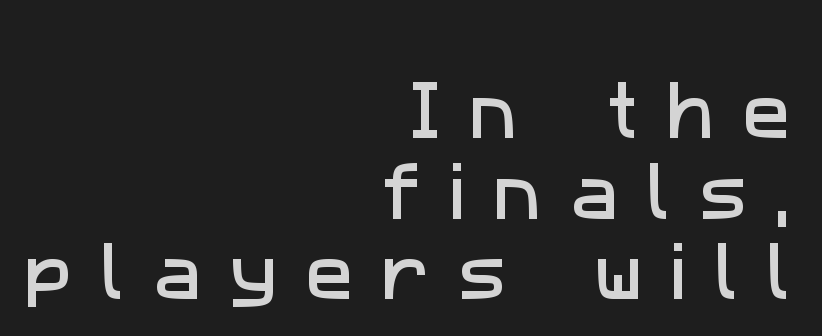
Does the copy run flush right? Yes — the right margin is perfectly even. The rendering shows plain stroke endings on the letterforms — a sans-serif design. You could not count columns in this text — the font is proportionally spaced. Unmarked baselines from the first word to the last. A typesetter would call this leading conventional body-copy spacing.
